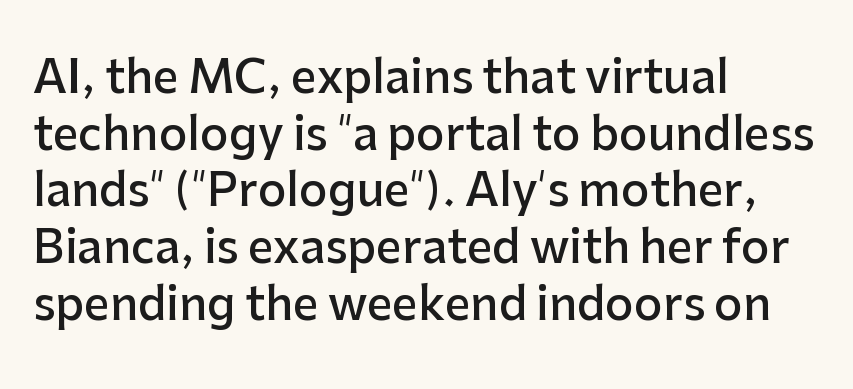
Anything drawn beneath the words? Only blank space. Italic: no, the glyphs are upright roman. The letters are semibold — heavier than regular but short of a full bold. Here the designer chose a conventional face with non-uniform glyph widths. The rows are spaced the way most documents space them. The compositor pushed each line to the left boundary.
